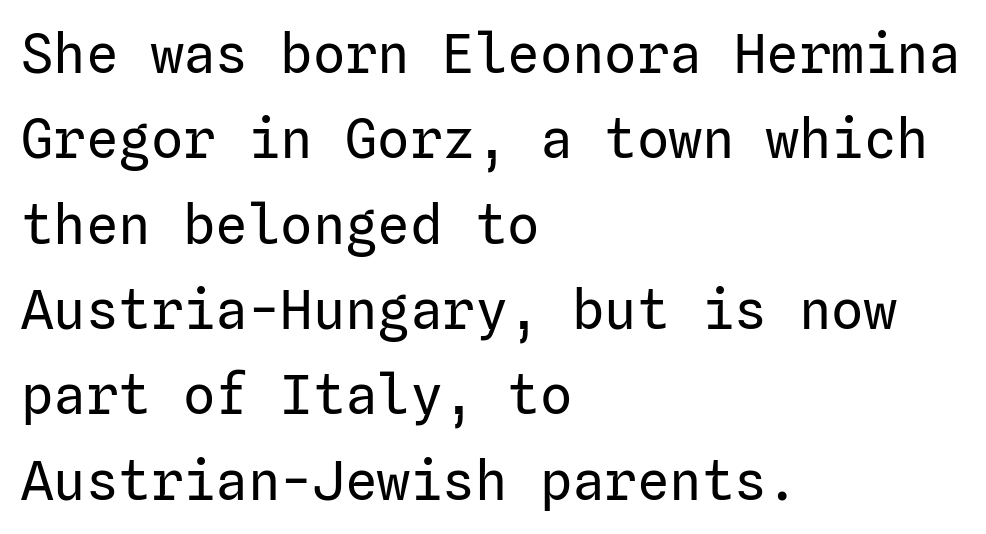
The image shows 54 px regular-weight sans-serif type, upright; set left-aligned, normal line spacing (1.58x), normal letter spacing, not underlined; low stroke contrast and a medium x-height.
